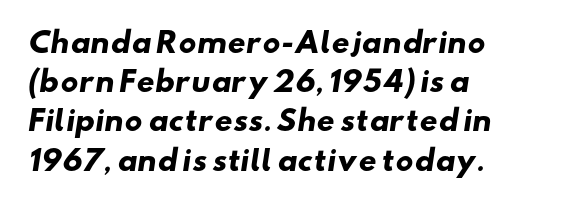
Q: Is the text bold? A: Yes.
Q: Is the typeface a serif or a sans-serif typeface? A: Sans-serif.
Q: Is the text underlined? A: No.
Q: How is the paragraph aligned? A: Left-aligned.
Q: Is the spacing between letters normal or unusually wide? A: Normal.
Q: Is the spacing between lines tight, normal or loose? A: Normal.
Q: Width (condensed, normal, or wide)? A: Wide.
Q: Stroke contrast? A: Low.
Q: x-height? A: Small.
Q: Monospaced? A: No.
